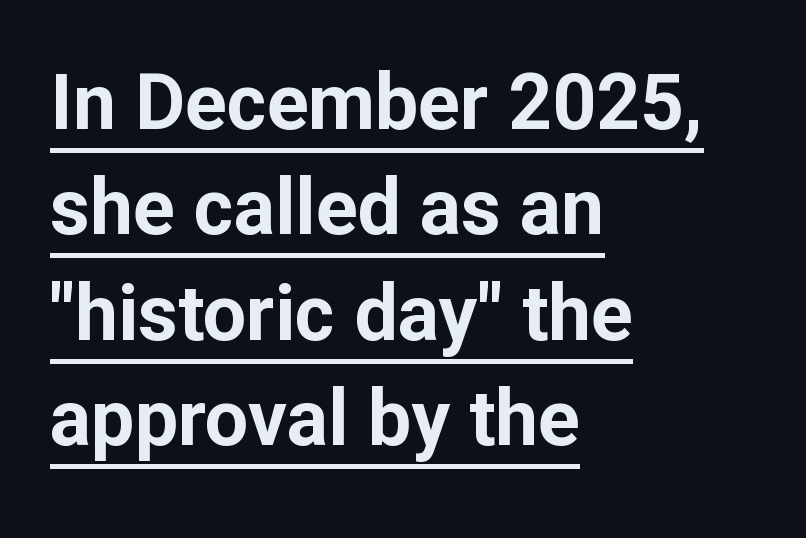
Q: Is the text bold? A: Yes.
Q: Is the text italic (slanted)? A: No, it is upright.
Q: Is the typeface a serif or a sans-serif typeface? A: Sans-serif.
Q: Is the text underlined? A: Yes.
Q: How is the paragraph aligned? A: Left-aligned.
Q: Is the spacing between letters normal or unusually wide? A: Normal.
Q: Is the spacing between lines tight, normal or loose? A: Normal.
Q: Width (condensed, normal, or wide)? A: Normal.
Q: Stroke contrast? A: Low.
Q: x-height? A: Medium.
Q: Monospaced? A: No.
